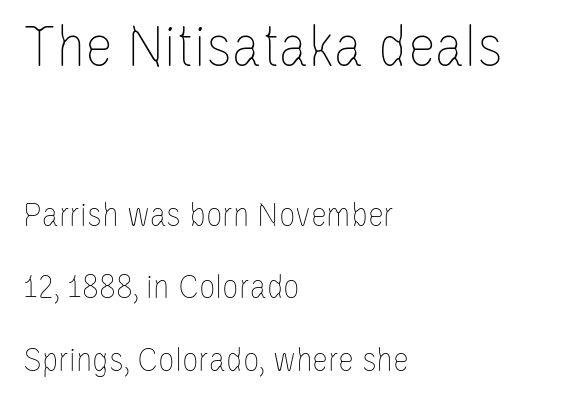
One glance says open: line gaps are wider than usual. A quiet, ordinary-to-light weight characterises the typeface. Of the two passages, the one on top uses the larger point size. Descenders hang freely into open space.
